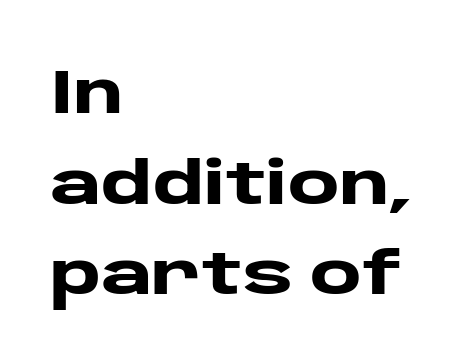
Q: Is the text bold? A: Yes.
Q: Is the text italic (slanted)? A: No, it is upright.
Q: Is the typeface a serif or a sans-serif typeface? A: Sans-serif.
Q: Is the text underlined? A: No.
Q: How is the paragraph aligned? A: Left-aligned.
Q: Is the spacing between letters normal or unusually wide? A: Normal.
Q: Is the spacing between lines tight, normal or loose? A: Normal.
Q: Width (condensed, normal, or wide)? A: Wide.
Q: Stroke contrast? A: Low.
Q: x-height? A: Large.
Q: Monospaced? A: No.
